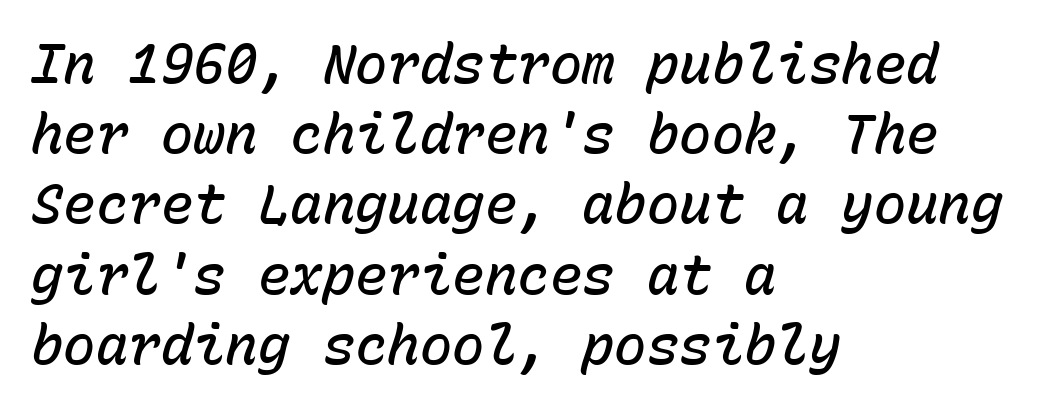
{"italic": "yes", "lean": "right", "slant_degrees": 15, "bold": "semi", "weight": "semibold", "width": "normal", "stroke_contrast": "low", "x_height": "medium", "monospaced": "yes", "underline": "no", "align": "left", "line_spacing": "normal", "line_spacing_ratio": 1.3, "letter_spacing": "normal", "letter_spacing_em": 0.0, "glyph_px": 54}
